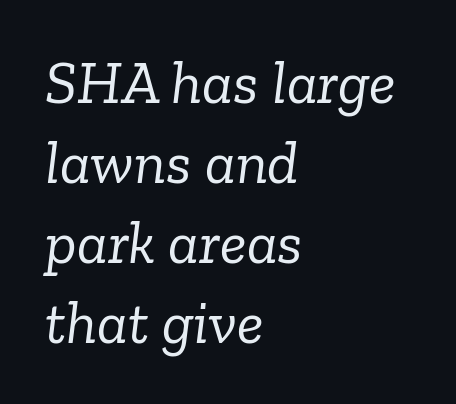
Q: Is the text bold? A: No.
Q: Is the text italic (slanted)? A: Yes, it leans right by about 6 degrees.
Q: Is the typeface a serif or a sans-serif typeface? A: Serif.
Q: Is the text underlined? A: No.
Q: How is the paragraph aligned? A: Left-aligned.
Q: Is the spacing between letters normal or unusually wide? A: Normal.
Q: Is the spacing between lines tight, normal or loose? A: Normal.
Q: Width (condensed, normal, or wide)? A: Normal.
Q: Stroke contrast? A: Low.
Q: x-height? A: Medium.
Q: Monospaced? A: No.
